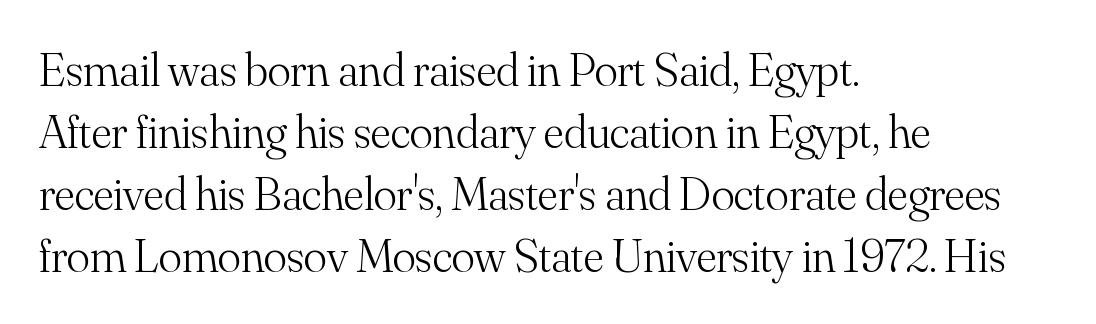
{"serif": "yes", "italic": "no", "bold": "no", "weight": "light", "width": "normal", "stroke_contrast": "medium", "x_height": "small", "monospaced": "no", "underline": "no", "align": "left", "line_spacing": "normal", "line_spacing_ratio": 1.29, "letter_spacing": "normal", "letter_spacing_em": 0.0, "glyph_px": 48}
